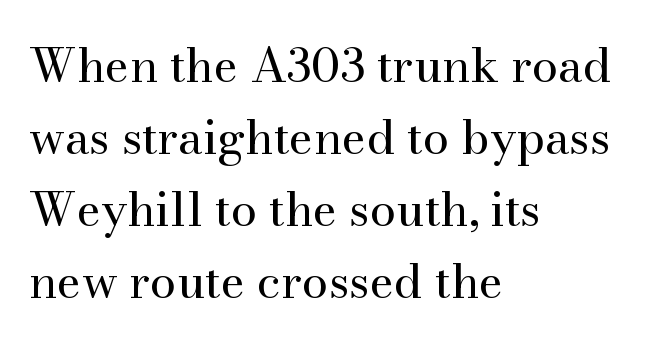
Q: Is the text bold? A: No.
Q: Is the text italic (slanted)? A: No, it is upright.
Q: Is the typeface a serif or a sans-serif typeface? A: Serif.
Q: Is the text underlined? A: No.
Q: How is the paragraph aligned? A: Left-aligned.
Q: Is the spacing between letters normal or unusually wide? A: Normal.
Q: Is the spacing between lines tight, normal or loose? A: Normal.
Q: Width (condensed, normal, or wide)? A: Normal.
Q: Stroke contrast? A: Medium.
Q: x-height? A: Small.
Q: Monospaced? A: No.
